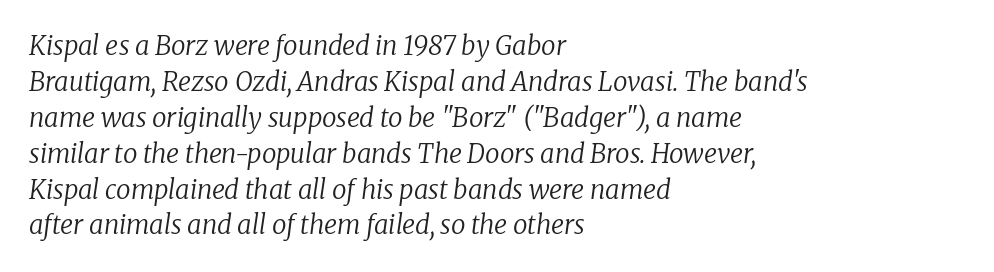
Standard letterfit; no display-style spreading of the glyphs. On a weight scale, this lands at 450 or below. Alignment: flush left. Vertically, the passage feels balanced, rows spaced as you'd expect. The whole block is typeset with a tilt. Check the space under the baseline: it is left empty.
